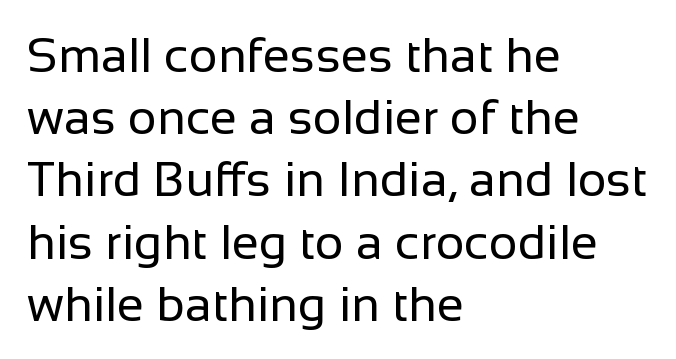
Q: Is the text bold? A: No.
Q: Is the text italic (slanted)? A: No, it is upright.
Q: Is the typeface a serif or a sans-serif typeface? A: Sans-serif.
Q: Is the text underlined? A: No.
Q: How is the paragraph aligned? A: Left-aligned.
Q: Is the spacing between letters normal or unusually wide? A: Normal.
Q: Is the spacing between lines tight, normal or loose? A: Normal.
Q: Width (condensed, normal, or wide)? A: Normal.
Q: Stroke contrast? A: Low.
Q: x-height? A: Medium.
Q: Monospaced? A: No.
